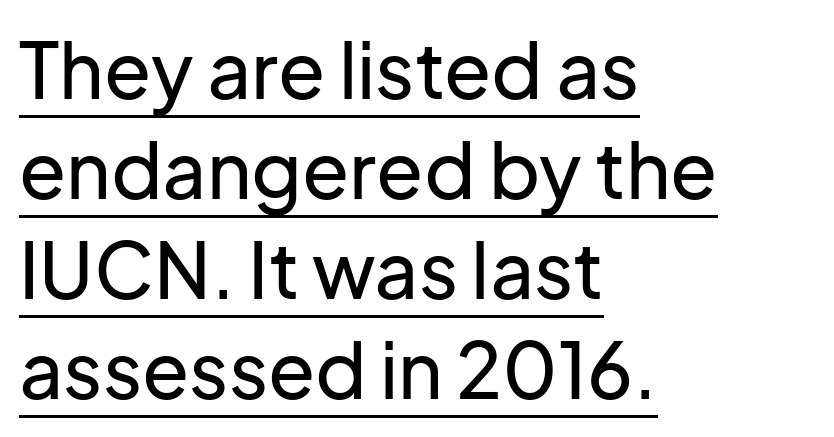
{"serif": "no", "italic": "no", "width": "normal", "stroke_contrast": "low", "x_height": "medium", "monospaced": "no", "underline": "yes", "align": "left", "line_spacing": "normal", "line_spacing_ratio": 1.3, "letter_spacing": "normal", "letter_spacing_em": 0.0, "glyph_px": 77}
